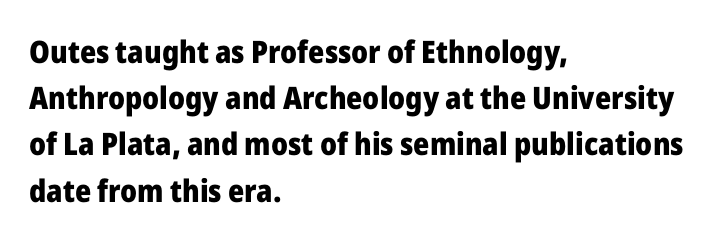
Q: Is the text bold? A: Yes.
Q: Is the text italic (slanted)? A: No, it is upright.
Q: Is the typeface a serif or a sans-serif typeface? A: Sans-serif.
Q: Is the text underlined? A: No.
Q: How is the paragraph aligned? A: Left-aligned.
Q: Is the spacing between letters normal or unusually wide? A: Normal.
Q: Is the spacing between lines tight, normal or loose? A: Normal.
Q: Width (condensed, normal, or wide)? A: Normal.
Q: Stroke contrast? A: Low.
Q: x-height? A: Medium.
Q: Monospaced? A: No.
